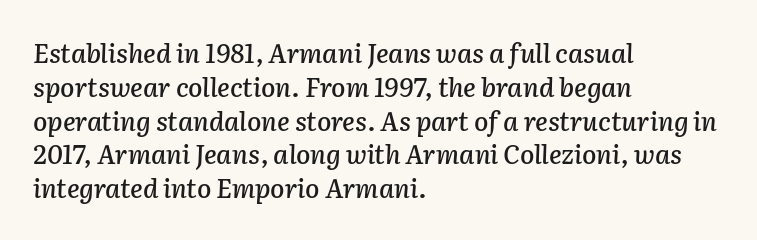
The image shows 26 px text type, italic (leaning right); set left-aligned, normal line spacing (1.3x), normal letter spacing, not underlined.
